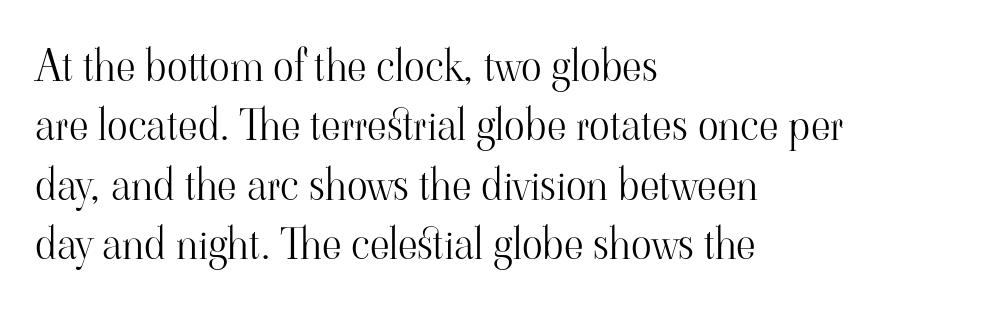
The image shows 43 px light serif type, upright; set left-aligned, normal line spacing (1.38x), normal letter spacing, not underlined; high stroke contrast and a small x-height.
